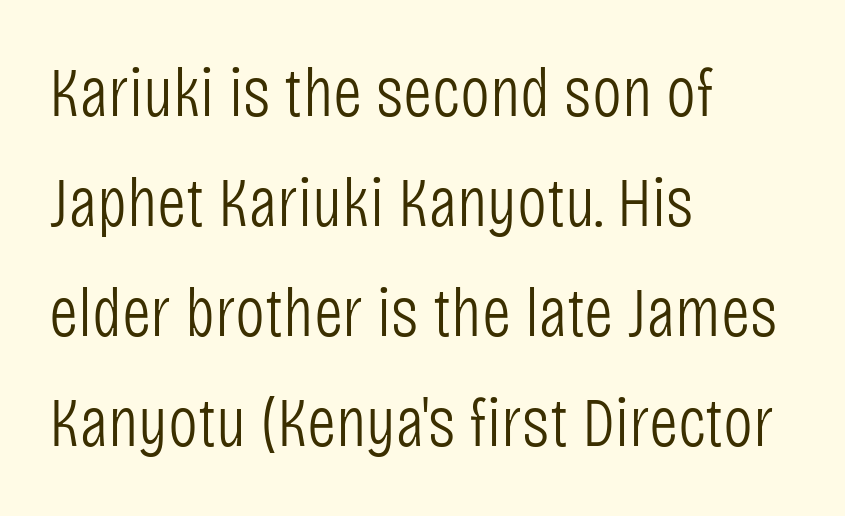
Q: Is the text bold? A: No.
Q: Is the text italic (slanted)? A: No, it is upright.
Q: Is the typeface a serif or a sans-serif typeface? A: Sans-serif.
Q: Is the text underlined? A: No.
Q: How is the paragraph aligned? A: Left-aligned.
Q: Is the spacing between letters normal or unusually wide? A: Normal.
Q: Is the spacing between lines tight, normal or loose? A: Normal.
Q: Width (condensed, normal, or wide)? A: Condensed.
Q: Stroke contrast? A: Low.
Q: x-height? A: Large.
Q: Monospaced? A: No.
